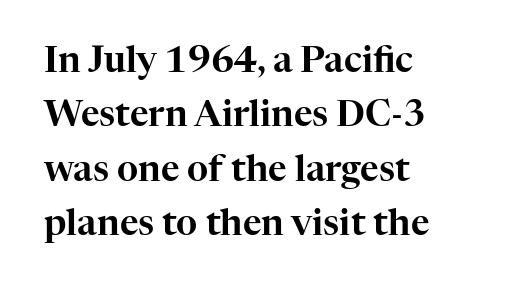
The image shows 36 px serif type, upright; set left-aligned, normal line spacing (1.51x), normal letter spacing, not underlined; high stroke contrast and a medium x-height.
